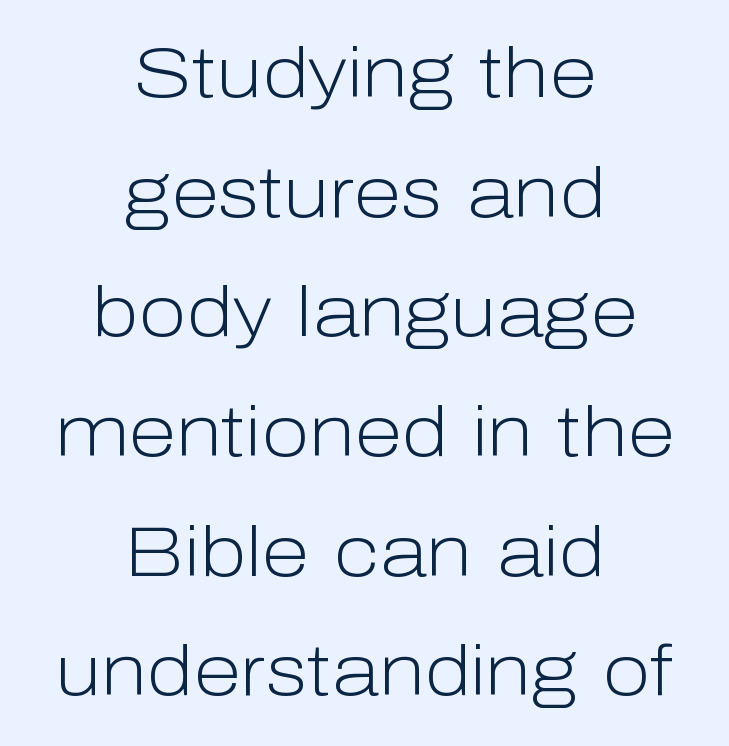
Stroke thickness stays within the range of a standard reading face or lighter. One-word summary of the alignment: center. The letters stand upright; this is a roman face. Spacing verdict: proportional, widths tailored to each character. Unlike a traditional serif, this face leaves its strokes unadorned. Honestly, the letter spacing is just normal — you wouldn't notice it.
